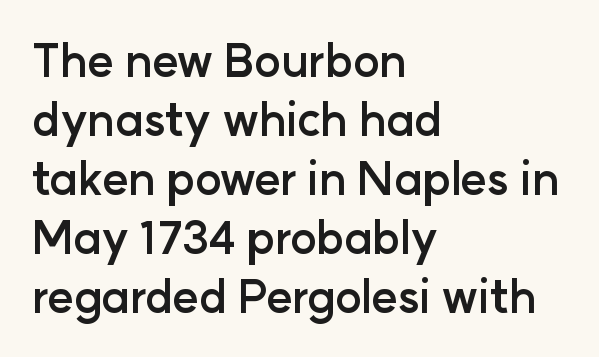
{"serif": "no", "italic": "no", "bold": "yes", "weight": "semibold", "width": "normal", "stroke_contrast": "low", "x_height": "medium", "monospaced": "no", "underline": "no", "align": "left", "line_spacing": "normal", "line_spacing_ratio": 1.31, "letter_spacing": "normal", "letter_spacing_em": 0.0, "glyph_px": 45}
